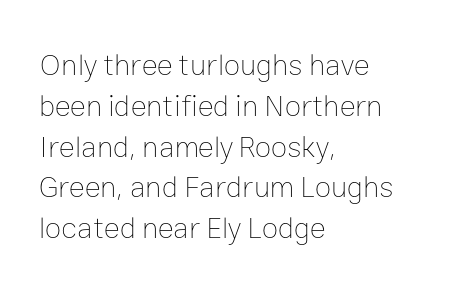
{"italic": "no", "bold": "no", "weight": "thin", "width": "normal", "stroke_contrast": "low", "x_height": "medium", "monospaced": "no", "underline": "no", "align": "left", "line_spacing": "normal", "line_spacing_ratio": 1.36, "letter_spacing": "normal", "letter_spacing_em": 0.0, "glyph_px": 30}
